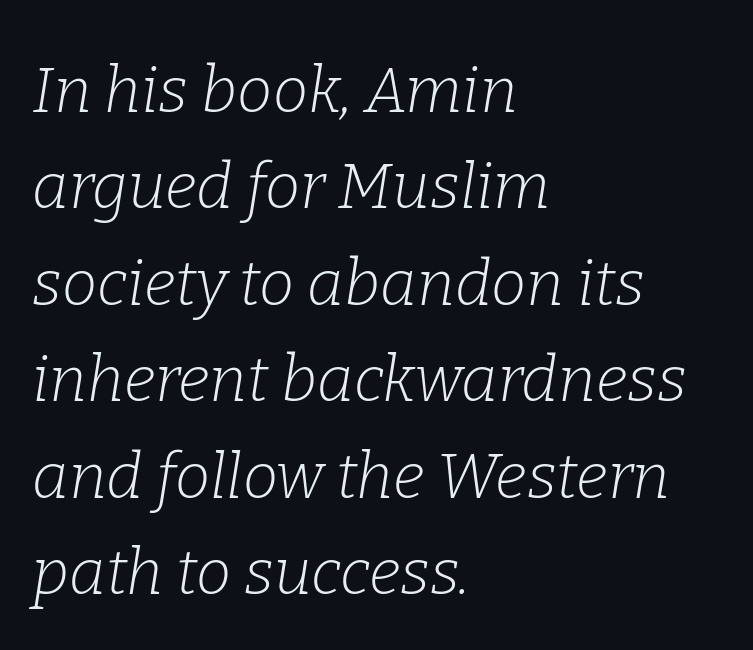
{"serif": "yes", "italic": "yes", "lean": "right", "slant_degrees": 9, "bold": "no", "weight": "light", "width": "normal", "stroke_contrast": "low", "x_height": "medium", "monospaced": "no", "underline": "no", "align": "left", "line_spacing": "normal", "line_spacing_ratio": 1.53, "letter_spacing": "normal", "letter_spacing_em": 0.0, "glyph_px": 63}
